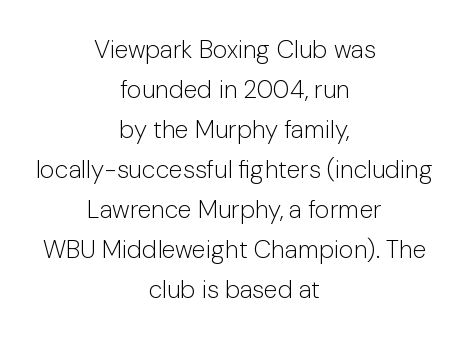
{"italic": "no", "bold": "no", "underline": "no", "align": "center", "line_spacing": "normal", "line_spacing_ratio": 1.6, "letter_spacing": "normal", "letter_spacing_em": 0.0, "glyph_px": 25}
